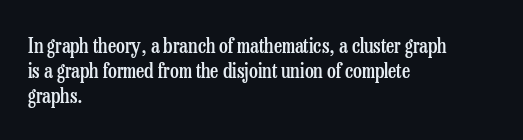
The image shows 20 px text type, upright; set left-aligned, normal line spacing (1.25x), normal letter spacing, not underlined.
